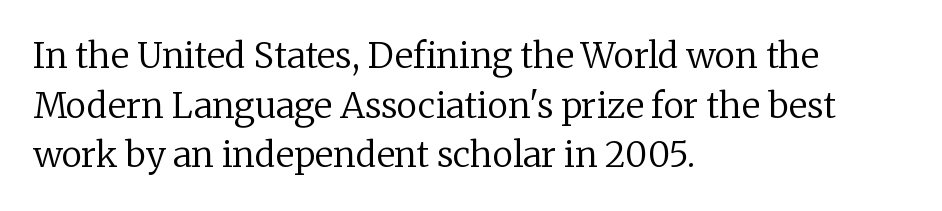
The image shows 35 px regular-weight serif type, upright; set left-aligned, normal line spacing (1.42x), normal letter spacing, not underlined; low stroke contrast and a medium x-height.
